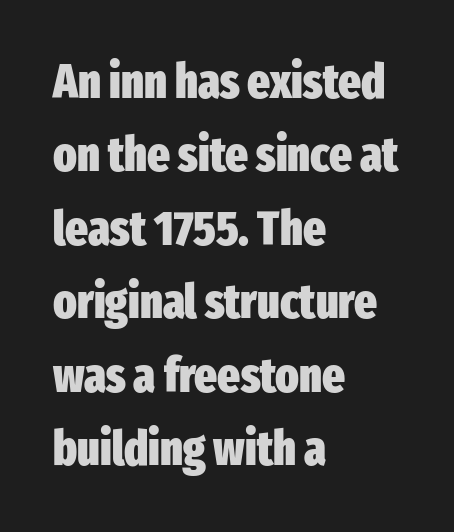
The image shows 48 px heavy, condensed sans-serif type, upright; set left-aligned, normal line spacing (1.53x), normal letter spacing, not underlined; low stroke contrast and a medium x-height.
